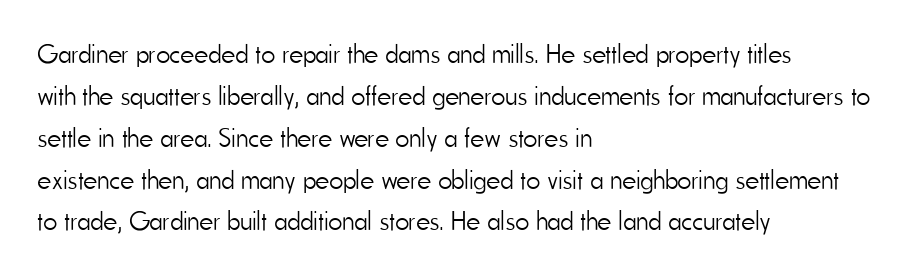
The image shows 27 px text type, upright; set left-aligned, normal line spacing (1.55x), normal letter spacing, not underlined.
